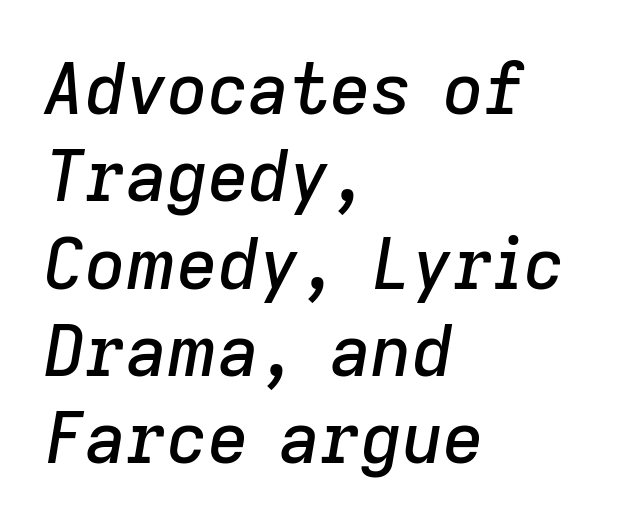
{"italic": "yes", "lean": "right", "slant_degrees": 9, "width": "normal", "stroke_contrast": "low", "x_height": "medium", "monospaced": "no", "underline": "no", "align": "left", "line_spacing_ratio": 1.23, "letter_spacing": "normal", "letter_spacing_em": 0.0, "glyph_px": 71}
